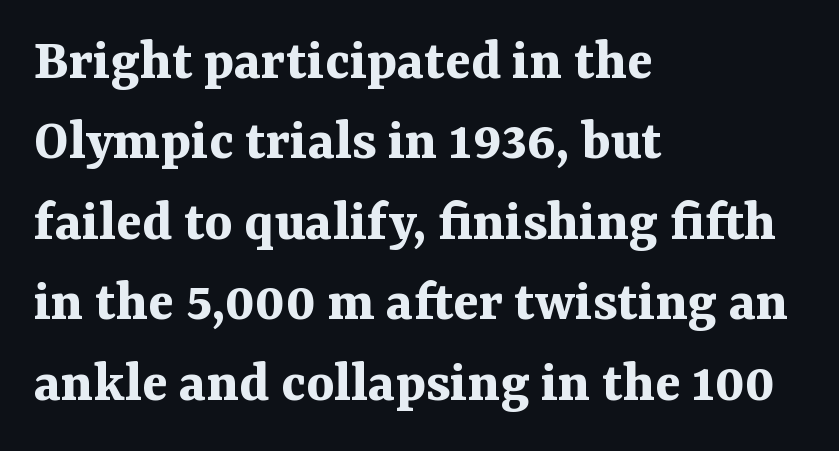
The image shows 60 px bold serif type, upright; set left-aligned, normal line spacing (1.34x), normal letter spacing, not underlined; medium stroke contrast and a medium x-height.
